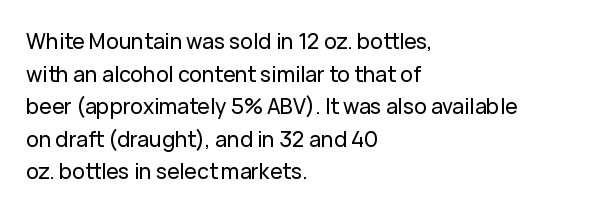
The line-height multiplier appears to be the usual default. Posture: straight, roman, zero tilt. This sample uses plain, unmodified letter spacing. No word sits above an underline.
